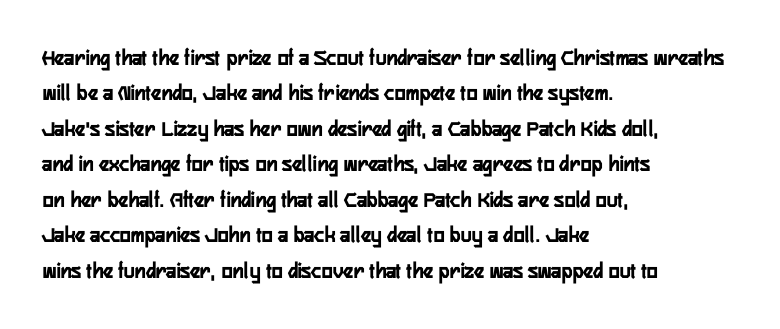
The image shows 23 px text type, upright; set left-aligned, normal line spacing (1.54x), normal letter spacing, not underlined.
